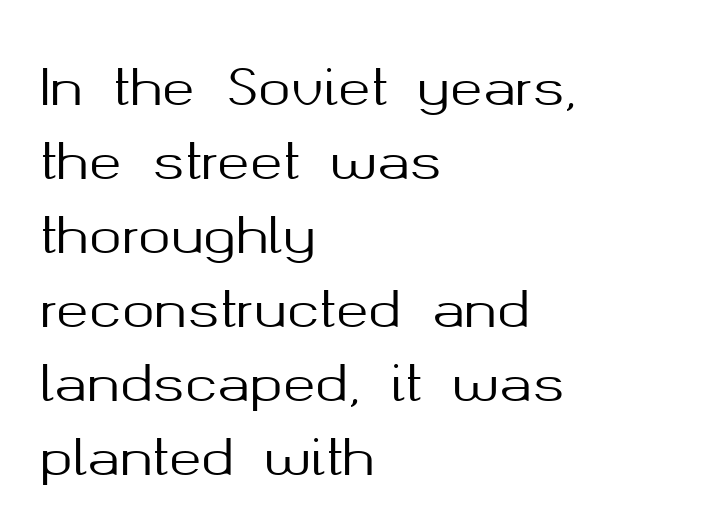
The image shows 49 px sans-serif type, upright; set left-aligned, normal line spacing (1.51x), normal letter spacing, not underlined; medium stroke contrast and a medium x-height.
